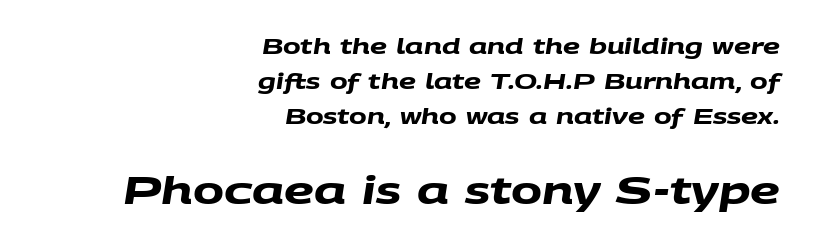
The image shows 37 px heavy, wide sans-serif type; set right-aligned, normal line spacing (1.67x), normal letter spacing, not underlined; the second (bottom) block is 1.76x larger; medium stroke contrast and a large x-height.
